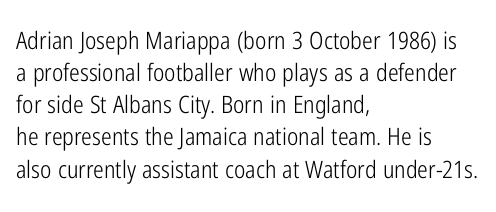
The strip under each line holds only bare page. You could call the tracking neutral — neither tight nor loose. Where is the straight margin? On the left. Upright lettering throughout. The weight tops out at a normal text grade.
